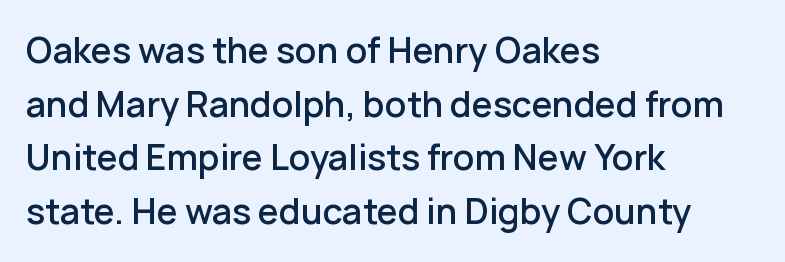
{"serif": "no", "italic": "no", "bold": "semi", "weight": "semibold", "width": "normal", "stroke_contrast": "low", "x_height": "medium", "monospaced": "no", "underline": "no", "align": "left", "line_spacing": "normal", "line_spacing_ratio": 1.58, "letter_spacing": "normal", "letter_spacing_em": 0.0, "glyph_px": 34}
